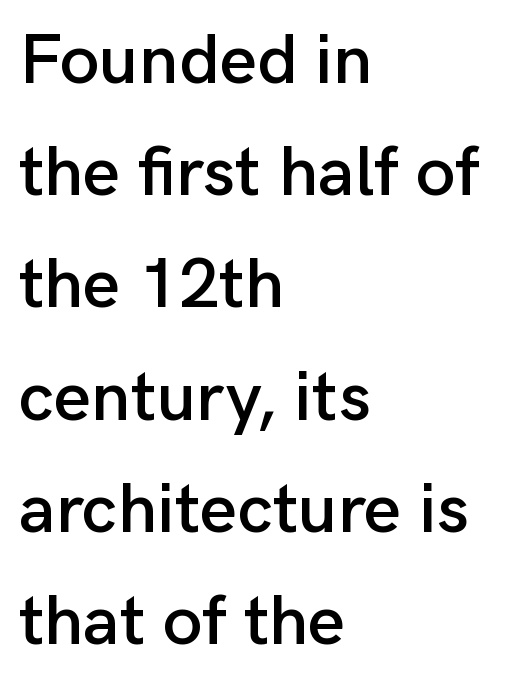
Q: Is the text italic (slanted)? A: No, it is upright.
Q: Is the typeface a serif or a sans-serif typeface? A: Sans-serif.
Q: Is the text underlined? A: No.
Q: How is the paragraph aligned? A: Left-aligned.
Q: Is the spacing between letters normal or unusually wide? A: Normal.
Q: Is the spacing between lines tight, normal or loose? A: Normal.
Q: Width (condensed, normal, or wide)? A: Normal.
Q: Stroke contrast? A: Low.
Q: x-height? A: Medium.
Q: Monospaced? A: No.
